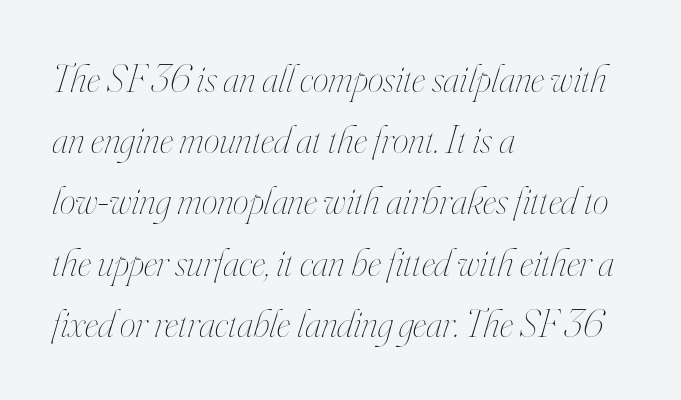
Q: Is the text bold? A: No.
Q: Is the text italic (slanted)? A: Yes, it leans right by about 16 degrees.
Q: Is the text underlined? A: No.
Q: How is the paragraph aligned? A: Left-aligned.
Q: Is the spacing between letters normal or unusually wide? A: Normal.
Q: Is the spacing between lines tight, normal or loose? A: Normal.
Q: Width (condensed, normal, or wide)? A: Condensed.
Q: Stroke contrast? A: High.
Q: x-height? A: Small.
Q: Monospaced? A: No.
